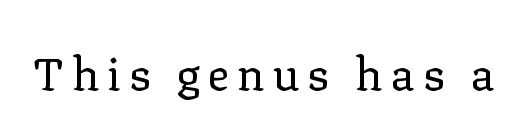
{"serif": "yes", "italic": "no", "bold": "no", "weight": "regular", "width": "normal", "stroke_contrast": "low", "x_height": "medium", "monospaced": "no", "underline": "no", "glyph_px": 45}
